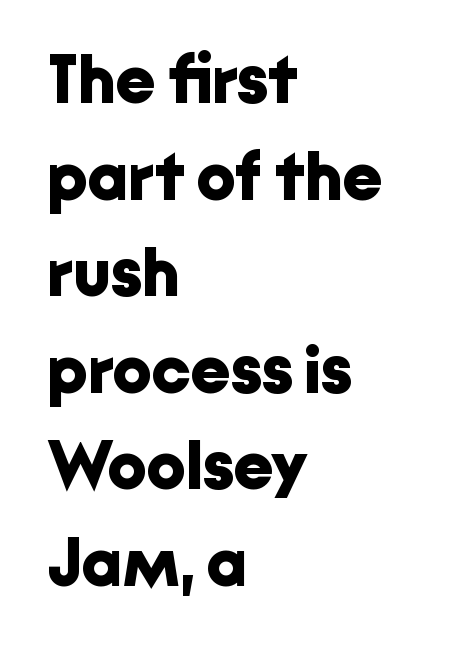
Q: Is the text bold? A: Yes.
Q: Is the text italic (slanted)? A: No, it is upright.
Q: Is the typeface a serif or a sans-serif typeface? A: Sans-serif.
Q: Is the text underlined? A: No.
Q: How is the paragraph aligned? A: Left-aligned.
Q: Is the spacing between letters normal or unusually wide? A: Normal.
Q: Is the spacing between lines tight, normal or loose? A: Normal.
Q: Width (condensed, normal, or wide)? A: Normal.
Q: Stroke contrast? A: Low.
Q: x-height? A: Medium.
Q: Monospaced? A: No.
